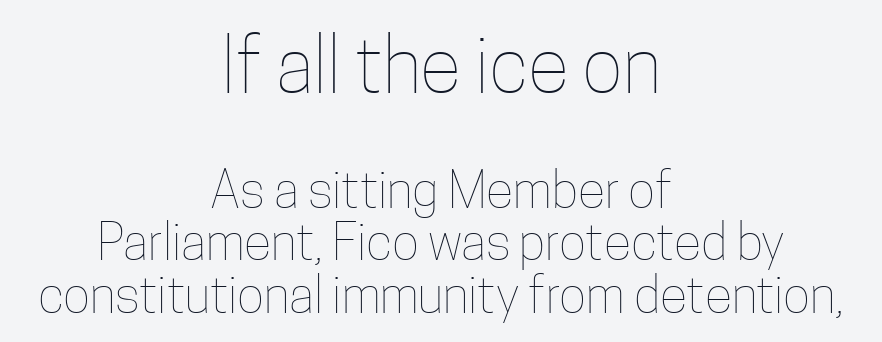
Q: Is the text bold? A: No.
Q: Is the text italic (slanted)? A: No, it is upright.
Q: Is the text underlined? A: No.
Q: How is the paragraph aligned? A: Centered.
Q: Is the spacing between letters normal or unusually wide? A: Normal.
Q: Is the spacing between lines tight, normal or loose? A: Tight.
Q: Which block of text is set in a larger size, the first (top) or the second (bottom)? A: The first (top) one.
Q: Width (condensed, normal, or wide)? A: Condensed.
Q: Stroke contrast? A: Low.
Q: x-height? A: Medium.
Q: Monospaced? A: No.
